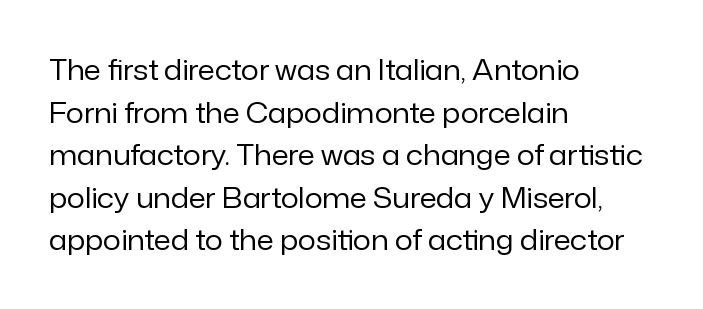
{"serif": "no", "italic": "no", "bold": "no", "weight": "regular", "width": "normal", "stroke_contrast": "low", "x_height": "medium", "monospaced": "no", "underline": "no", "align": "left", "line_spacing": "normal", "line_spacing_ratio": 1.52, "letter_spacing": "normal", "letter_spacing_em": 0.0, "glyph_px": 28}
